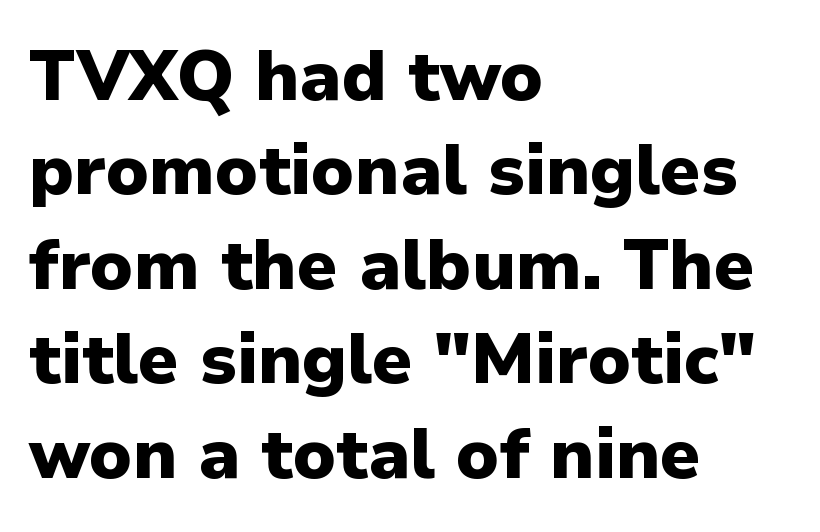
The image shows 70 px heavy sans-serif type, upright; set left-aligned, normal line spacing (1.35x), normal letter spacing, not underlined; low stroke contrast and a medium x-height.
